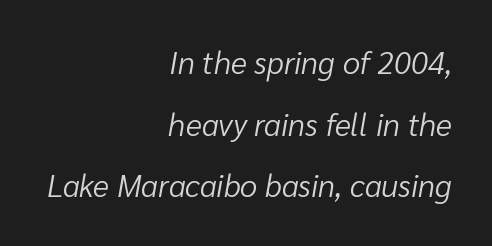
{"italic": "yes", "lean": "right", "slant_degrees": 10, "bold": "no", "weight": "light", "width": "normal", "stroke_contrast": "low", "x_height": "medium", "monospaced": "no", "underline": "no", "align": "right", "line_spacing": "loose", "line_spacing_ratio": 1.99, "letter_spacing": "normal", "letter_spacing_em": 0.0, "glyph_px": 31}
